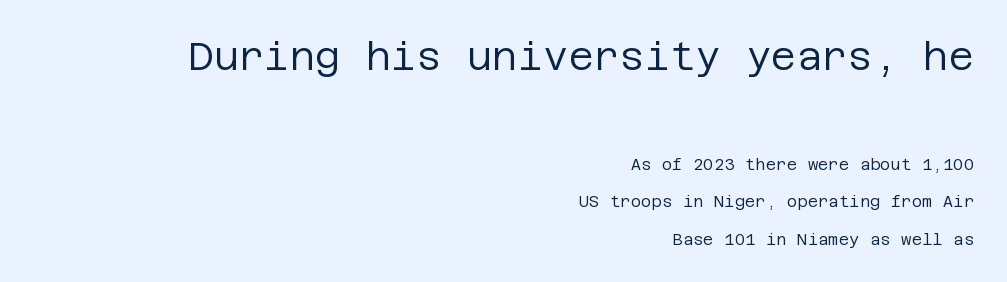
Q: Is the text bold? A: No.
Q: Is the text italic (slanted)? A: No, it is upright.
Q: Is the typeface a serif or a sans-serif typeface? A: Sans-serif.
Q: Is the text underlined? A: No.
Q: How is the paragraph aligned? A: Right-aligned.
Q: Is the spacing between letters normal or unusually wide? A: Normal.
Q: Is the spacing between lines tight, normal or loose? A: Loose.
Q: Which block of text is set in a larger size, the first (top) or the second (bottom)? A: The first (top) one.
Q: Width (condensed, normal, or wide)? A: Normal.
Q: Stroke contrast? A: Low.
Q: x-height? A: Large.
